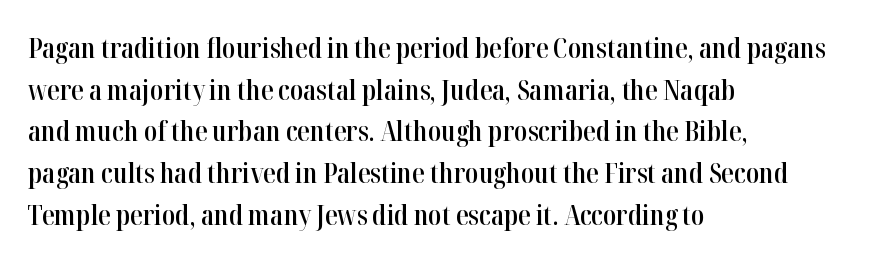
Q: Is the text bold? A: Semi-bold.
Q: Is the text italic (slanted)? A: No, it is upright.
Q: Is the typeface a serif or a sans-serif typeface? A: Serif.
Q: Is the text underlined? A: No.
Q: How is the paragraph aligned? A: Left-aligned.
Q: Is the spacing between letters normal or unusually wide? A: Normal.
Q: Is the spacing between lines tight, normal or loose? A: Normal.
Q: Width (condensed, normal, or wide)? A: Condensed.
Q: Stroke contrast? A: High.
Q: x-height? A: Medium.
Q: Monospaced? A: No.
